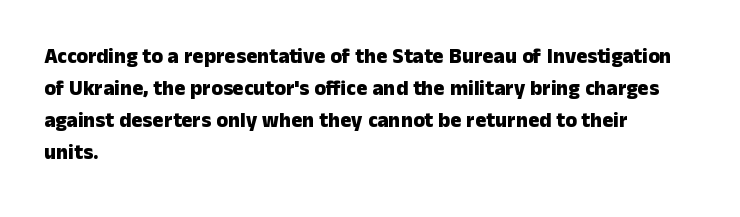
The image shows 21 px bold type, upright; set left-aligned, normal line spacing (1.53x), normal letter spacing, not underlined.
